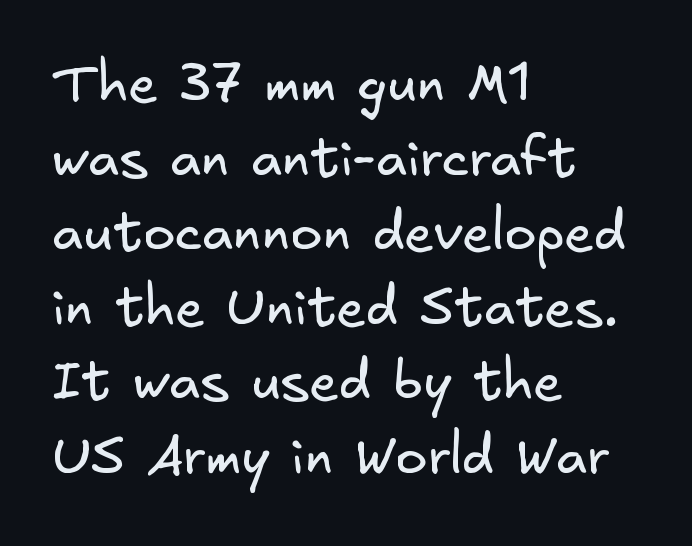
The image shows 54 px regular-weight sans-serif type; set left-aligned, normal line spacing (1.38x), normal letter spacing, not underlined; low stroke contrast and a small x-height.
